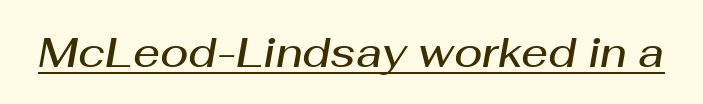
The image shows 42 px semibold type, italic (leaning right); set normal letter spacing, underlined; medium stroke contrast and a medium x-height.
